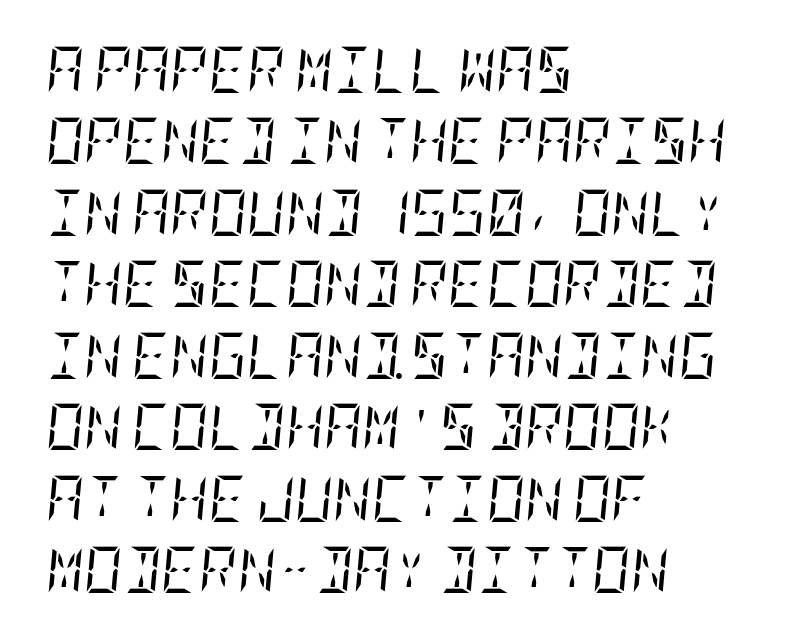
You could call the tracking neutral — neither tight nor loose. Notice how the stems are inclined rather than vertical — that's the hallmark of italics. Classification — serif. The foot of each line stays bare and open. This block has exactly the height ordinary leading produces. The passage is arranged the way most books set body copy — flush left.
